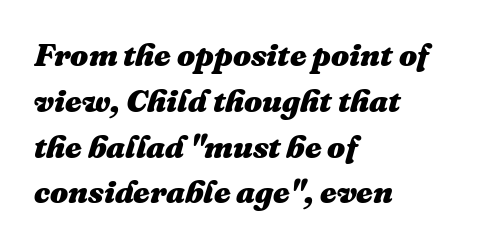
Q: Is the text bold? A: Yes.
Q: Is the text italic (slanted)? A: Yes, it leans right by about 16 degrees.
Q: Is the text underlined? A: No.
Q: How is the paragraph aligned? A: Left-aligned.
Q: Is the spacing between letters normal or unusually wide? A: Normal.
Q: Is the spacing between lines tight, normal or loose? A: Normal.
Q: Width (condensed, normal, or wide)? A: Normal.
Q: Stroke contrast? A: Medium.
Q: x-height? A: Medium.
Q: Monospaced? A: No.
